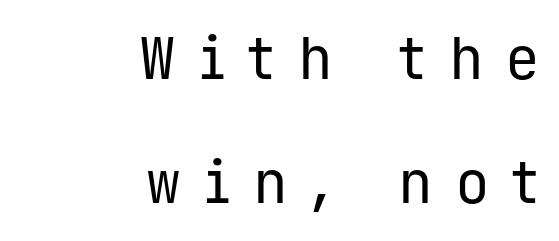
Vertical strokes here are truly vertical. Vertically, the passage feels expansive, rows floating well apart. The rendering uses typewriter-style spacing with identical character cells. The rendering inserts visible extra space after every character. The passage shown is not underscored anywhere. Nothing sits at the stroke ends, so this counts as sans-serif.
